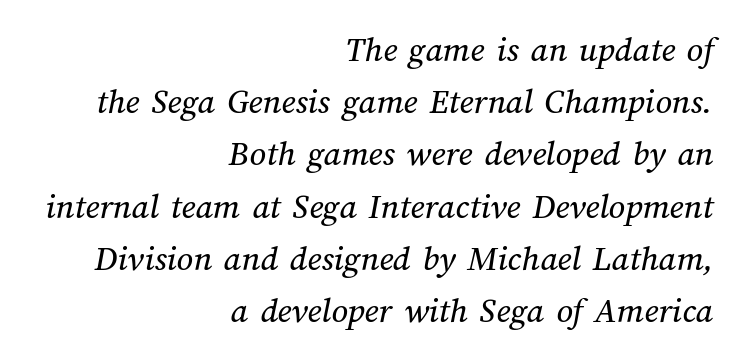
{"width": "normal", "stroke_contrast": "medium", "x_height": "medium", "monospaced": "no", "underline": "no", "align": "right", "line_spacing": "normal", "line_spacing_ratio": 1.45, "letter_spacing": "normal", "letter_spacing_em": 0.0, "glyph_px": 36}
